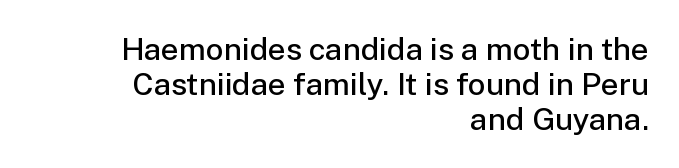
Q: Is the text bold? A: Semi-bold.
Q: Is the text italic (slanted)? A: No, it is upright.
Q: Is the typeface a serif or a sans-serif typeface? A: Sans-serif.
Q: Is the text underlined? A: No.
Q: How is the paragraph aligned? A: Right-aligned.
Q: Is the spacing between letters normal or unusually wide? A: Normal.
Q: Is the spacing between lines tight, normal or loose? A: Tight.
Q: Width (condensed, normal, or wide)? A: Normal.
Q: Stroke contrast? A: Low.
Q: x-height? A: Medium.
Q: Monospaced? A: No.
